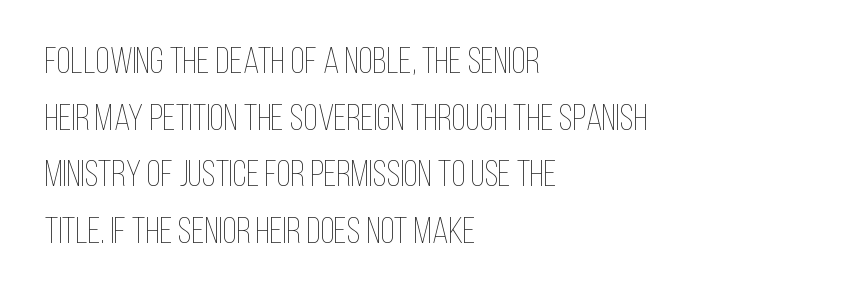
Q: Is the text bold? A: No.
Q: Is the text italic (slanted)? A: No, it is upright.
Q: Is the text underlined? A: No.
Q: How is the paragraph aligned? A: Left-aligned.
Q: Is the spacing between letters normal or unusually wide? A: Normal.
Q: Is the spacing between lines tight, normal or loose? A: Normal.
Q: Width (condensed, normal, or wide)? A: Condensed.
Q: Stroke contrast? A: Low.
Q: x-height? A: Large.
Q: Monospaced? A: No.
